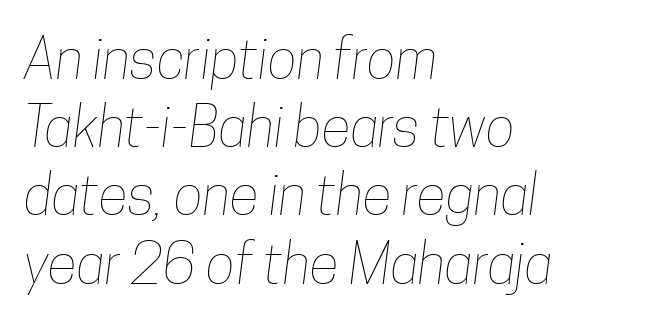
{"bold": "no", "weight": "thin", "width": "condensed", "stroke_contrast": "low", "x_height": "medium", "monospaced": "no", "underline": "no", "align": "left", "line_spacing_ratio": 1.24, "letter_spacing": "normal", "letter_spacing_em": 0.0, "glyph_px": 55}
